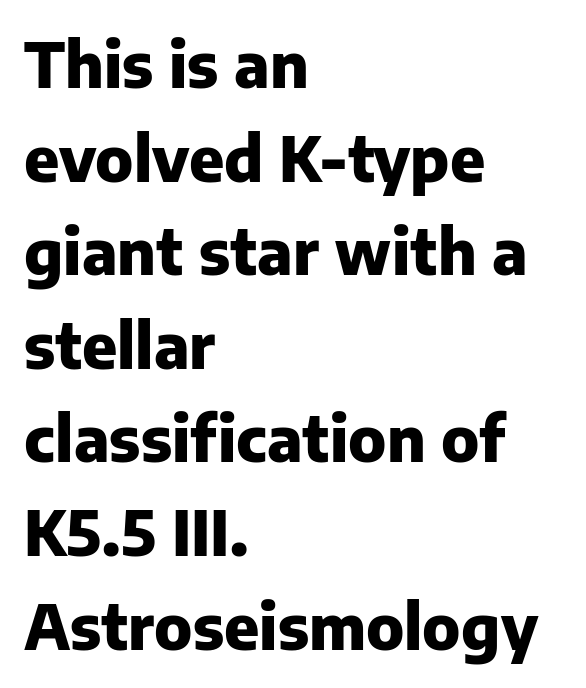
Q: Is the text bold? A: Yes.
Q: Is the text italic (slanted)? A: No, it is upright.
Q: Is the typeface a serif or a sans-serif typeface? A: Sans-serif.
Q: Is the text underlined? A: No.
Q: How is the paragraph aligned? A: Left-aligned.
Q: Is the spacing between letters normal or unusually wide? A: Normal.
Q: Is the spacing between lines tight, normal or loose? A: Normal.
Q: Width (condensed, normal, or wide)? A: Normal.
Q: Stroke contrast? A: Low.
Q: x-height? A: Medium.
Q: Monospaced? A: No.
